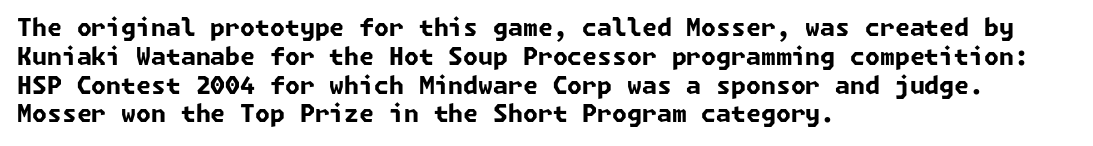
The image shows 24 px bold type; set left-aligned, line spacing 1.2x, normal letter spacing, not underlined.
